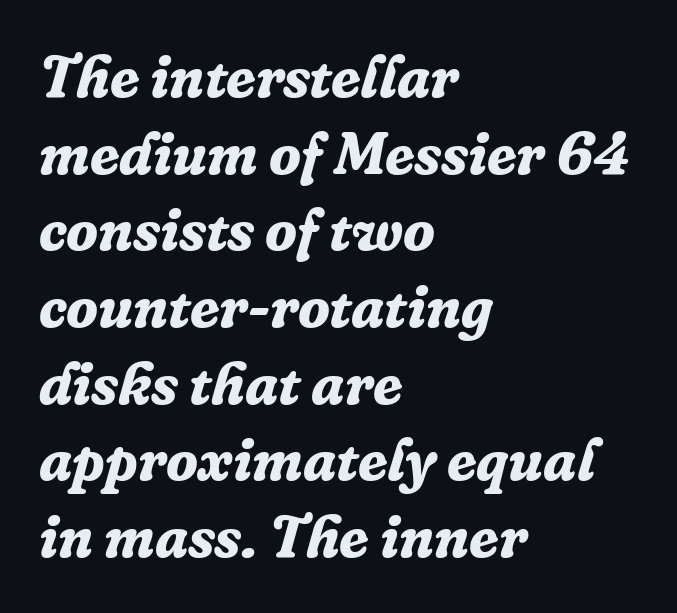
Serifs: yes, visible at the terminals of the letterforms. The gaps between neighbouring characters are ordinary and unremarkable. The glyphs look as if they've been sheared to an angle. Notice how the passage keeps a crisp vertical edge on the left only. Interline gaps are of average width in this sample.
